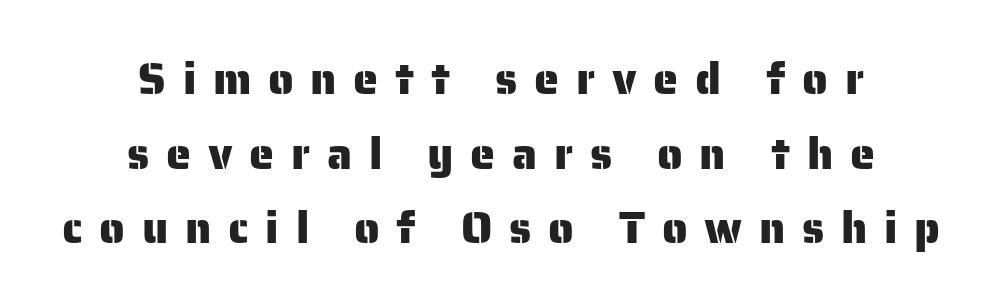
The image shows 45 px sans-serif type, upright; set centered, normal line spacing (1.66x), unusually wide letter spacing (+0.37 em), not underlined; low stroke contrast and a medium x-height.
